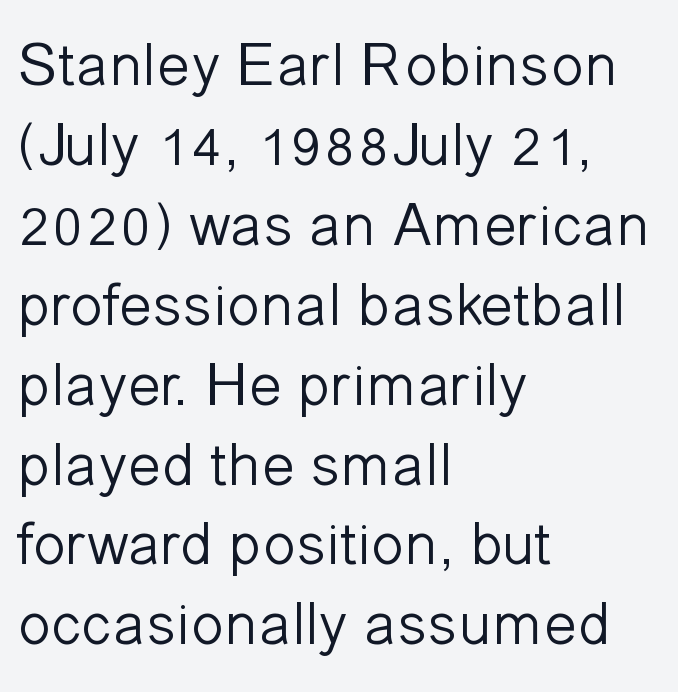
The image shows 61 px light sans-serif type, upright; set left-aligned, normal line spacing (1.31x), normal letter spacing, not underlined; low stroke contrast and a medium x-height.
